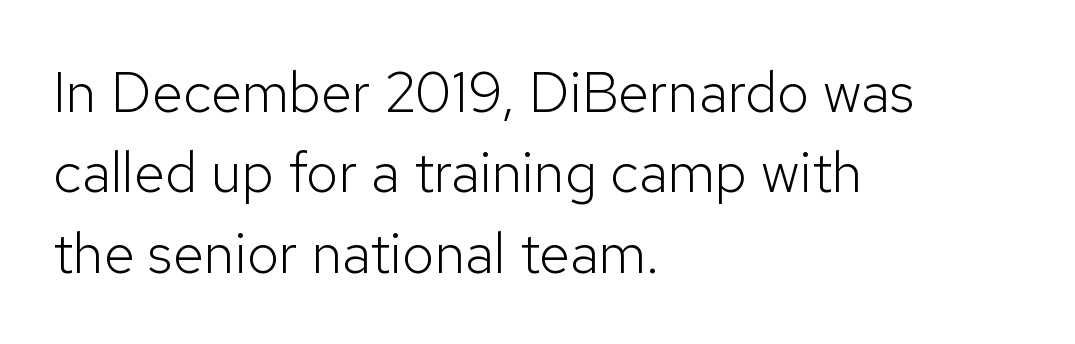
The zone under the glyphs is completely vacant. Do the characters align in a grid? No, the font is proportional. Teacher's note: observe the even left margin — that is flush-left alignment. To sum up the face: it is a sans, with no serifs.
